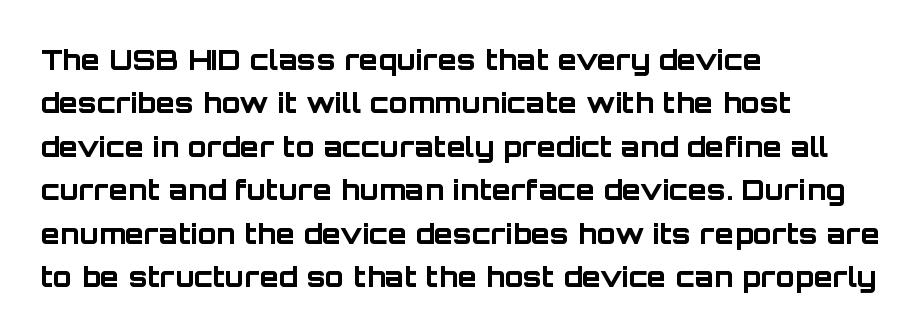
The image shows 28 px bold sans-serif type, upright; set left-aligned, normal line spacing (1.55x), normal letter spacing, not underlined; low stroke contrast and a large x-height.
